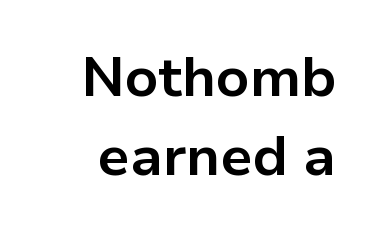
{"serif": "no", "italic": "no", "bold": "yes", "weight": "bold", "width": "normal", "stroke_contrast": "low", "x_height": "medium", "monospaced": "no", "underline": "no", "align": "right", "line_spacing": "normal", "line_spacing_ratio": 1.41, "letter_spacing": "normal", "letter_spacing_em": 0.0, "glyph_px": 56}
